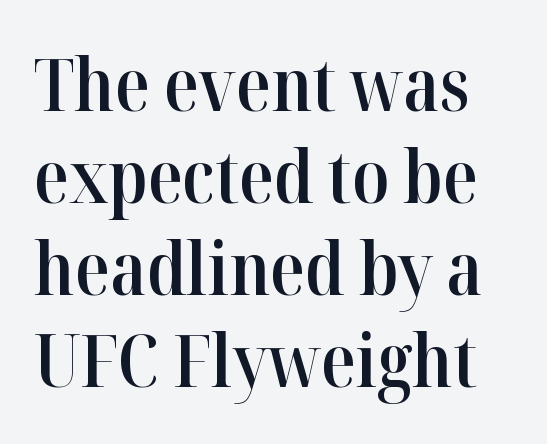
{"serif": "yes", "italic": "no", "bold": "semi", "weight": "semibold", "width": "normal", "stroke_contrast": "high", "x_height": "medium", "monospaced": "no", "underline": "no", "line_spacing": "normal", "line_spacing_ratio": 1.28, "letter_spacing": "normal", "letter_spacing_em": 0.0, "glyph_px": 72}
